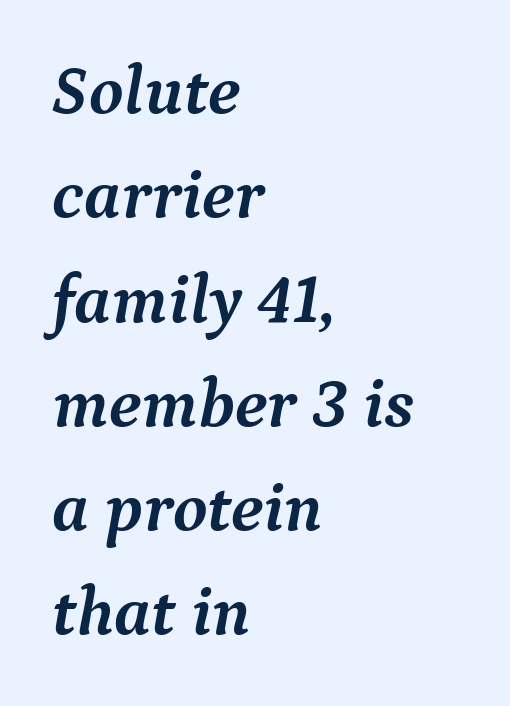
The image shows 70 px semibold serif type, italic (leaning right); set left-aligned, normal line spacing (1.49x), normal letter spacing, not underlined; medium stroke contrast and a medium x-height.
